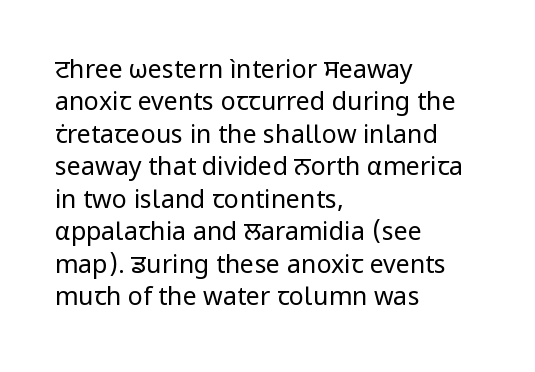
The words here are not underlined. Whoever set this chose a conventional vertical rhythm. Honestly, the letter spacing is just normal — you wouldn't notice it. Tall strokes in this sample are plumb rather than angled. Compared with a centered layout, this one pins lines to the left instead. The weight tops out at a normal text grade.
